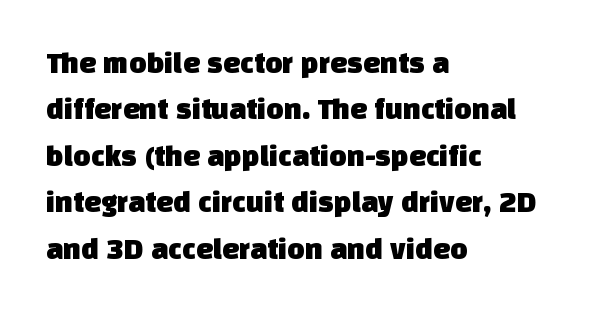
The image shows 30 px sans-serif type; set left-aligned, normal line spacing (1.55x), normal letter spacing, not underlined; low stroke contrast and a large x-height.
